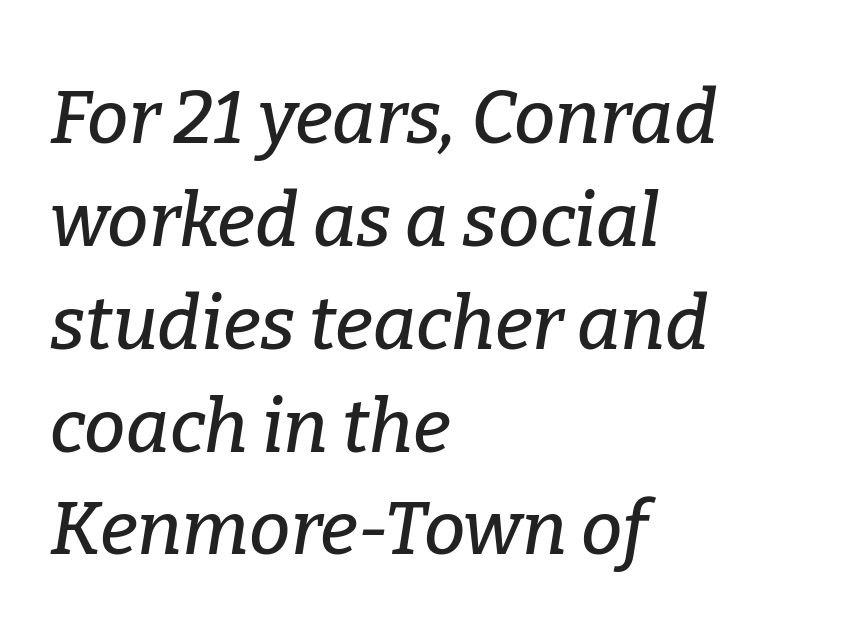
Q: Is the text italic (slanted)? A: Yes, it leans right by about 9 degrees.
Q: Is the typeface a serif or a sans-serif typeface? A: Serif.
Q: Is the text underlined? A: No.
Q: How is the paragraph aligned? A: Left-aligned.
Q: Is the spacing between letters normal or unusually wide? A: Normal.
Q: Is the spacing between lines tight, normal or loose? A: Normal.
Q: Width (condensed, normal, or wide)? A: Normal.
Q: Stroke contrast? A: Low.
Q: x-height? A: Medium.
Q: Monospaced? A: No.
